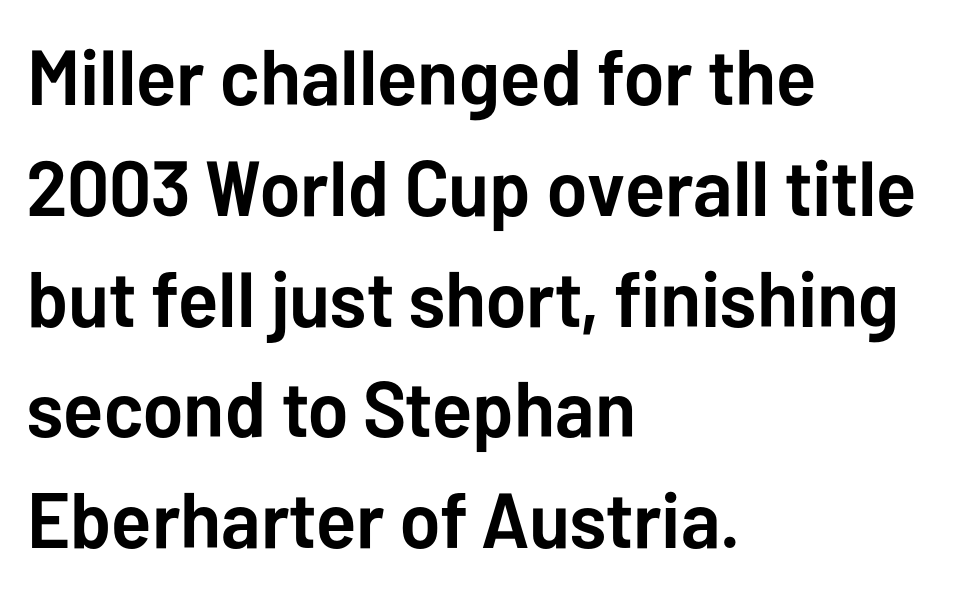
To sum up the face: it is a sans, with no serifs. What stands out about the letter spacing? Nothing — it is the standard amount. The sample has been set heavy, in full bold. The line-height multiplier appears to be the usual default. The letters advance in unequal steps, a hallmark of proportional type.
